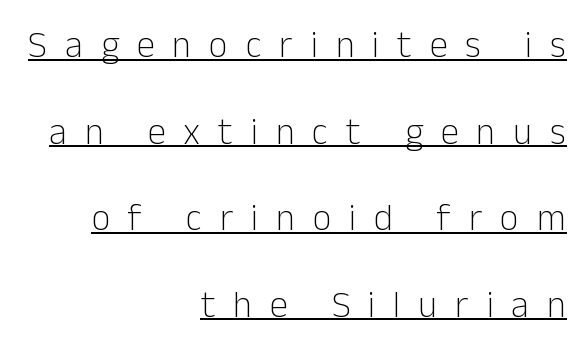
The lines are quadded right. Rows of type keep a wide berth in the vertical direction. Are there feet on the stems? There aren't — it's a sans. Spacing verdict: proportional, widths tailored to each character.
